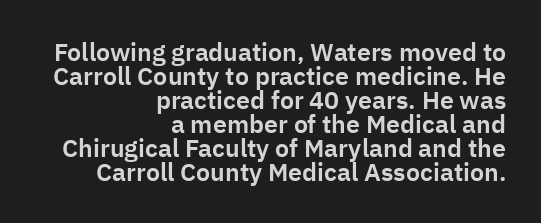
Notice how the passage keeps a crisp vertical edge on the right only. Interline gaps are noticeably narrow in this sample. The zone under the glyphs is completely vacant. These lines were composed using upright roman letters. The letterforms sit shoulder to shoulder at normal distance.
